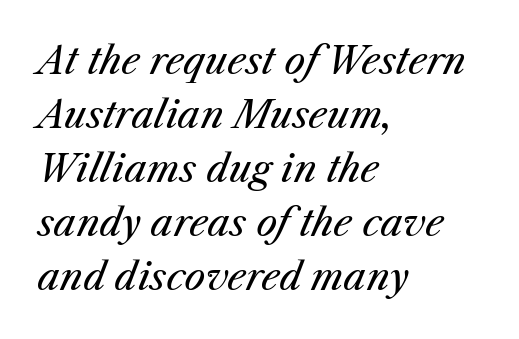
The image shows 37 px regular-weight type, italic (leaning right); set left-aligned, normal line spacing (1.46x), normal letter spacing, not underlined; medium stroke contrast and a medium x-height.
